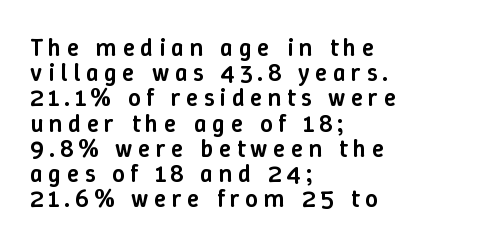
The image shows 25 px text type, upright; set left-aligned, tight line spacing (1.01x), unusually wide letter spacing (+0.22 em), not underlined.
